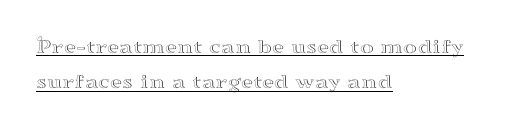
A continuous stroke trails under the words, as in a hyperlink. The rendering keeps characters at their native spacing. Vertical strokes here are truly vertical. The paragraph shown leans on its left margin.
